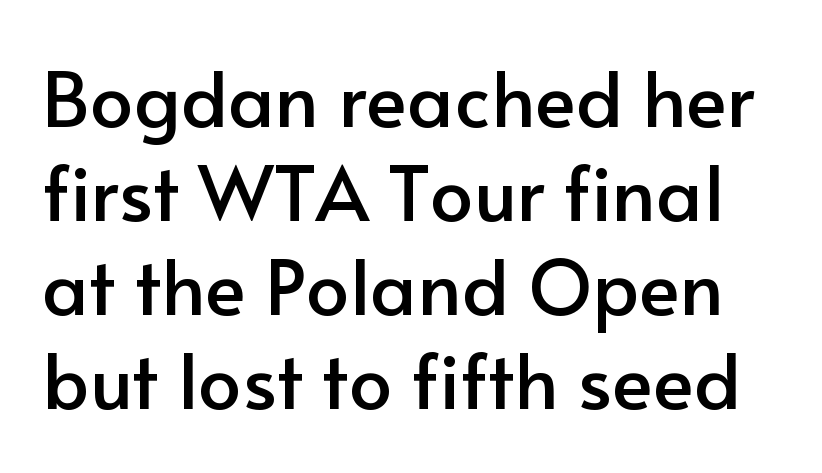
Q: Is the text italic (slanted)? A: No, it is upright.
Q: Is the typeface a serif or a sans-serif typeface? A: Sans-serif.
Q: Is the text underlined? A: No.
Q: Is the spacing between letters normal or unusually wide? A: Normal.
Q: Width (condensed, normal, or wide)? A: Normal.
Q: Stroke contrast? A: Low.
Q: x-height? A: Small.
Q: Monospaced? A: No.
